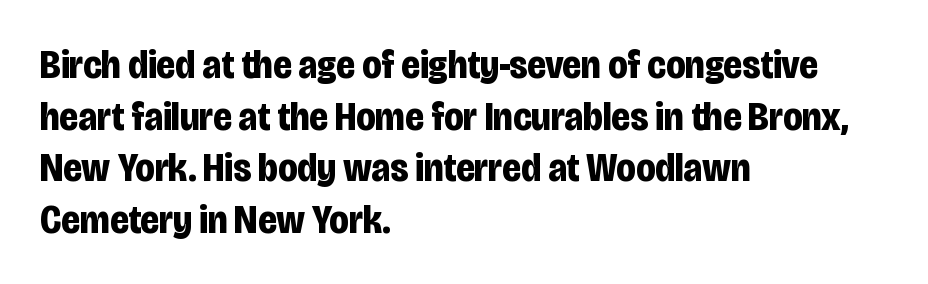
{"serif": "no", "italic": "no", "bold": "yes", "weight": "bold", "width": "condensed", "stroke_contrast": "low", "x_height": "large", "monospaced": "no", "underline": "no", "align": "left", "line_spacing": "normal", "line_spacing_ratio": 1.29, "letter_spacing": "normal", "letter_spacing_em": 0.0, "glyph_px": 40}
